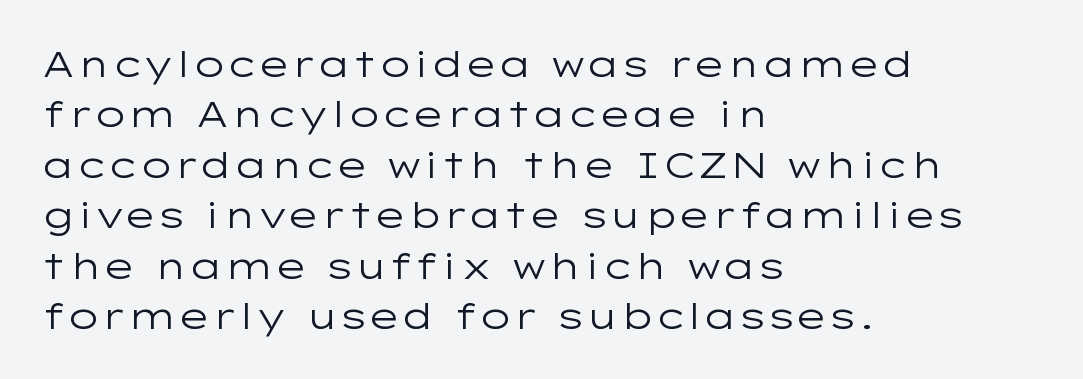
{"serif": "no", "italic": "no", "bold": "no", "weight": "regular", "width": "wide", "stroke_contrast": "low", "x_height": "medium", "monospaced": "no", "underline": "no", "align": "left", "line_spacing": "normal", "line_spacing_ratio": 1.4, "letter_spacing": "normal", "letter_spacing_em": 0.0, "glyph_px": 36}
